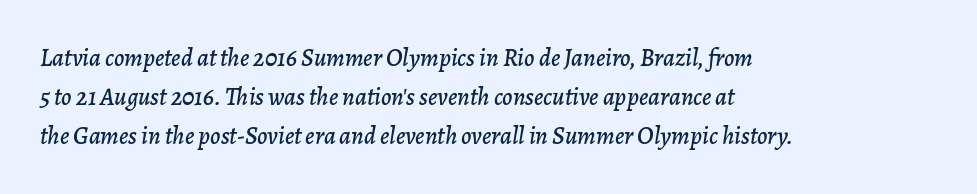
Italic: yes, the glyphs are oblique. Observe the ordinary spacing: letters are neighbours, not strangers. The ragged edge is on the right, which tells us the setting is flush left. The space between consecutive lines is moderate. Underlining? Definitely not there.
